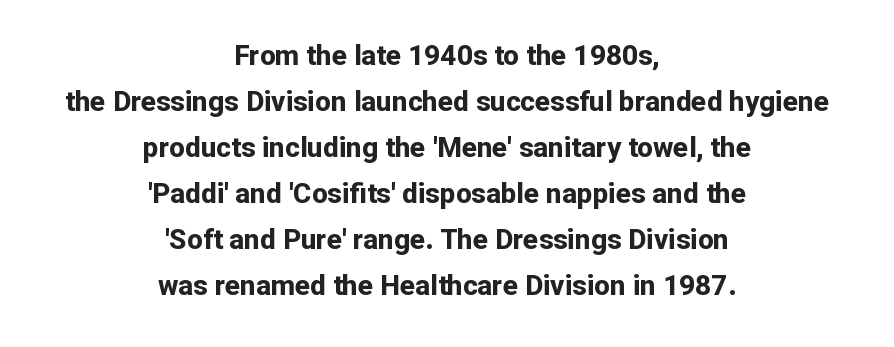
The area under the type is left untouched. Characters follow at the spacing the type designer built in. Casual observation: everything's sitting right in the middle. Each letter's strokes conclude bluntly, with no projecting serifs. Compared with an ordinary text face, these strokes are far heavier — a full bold.
